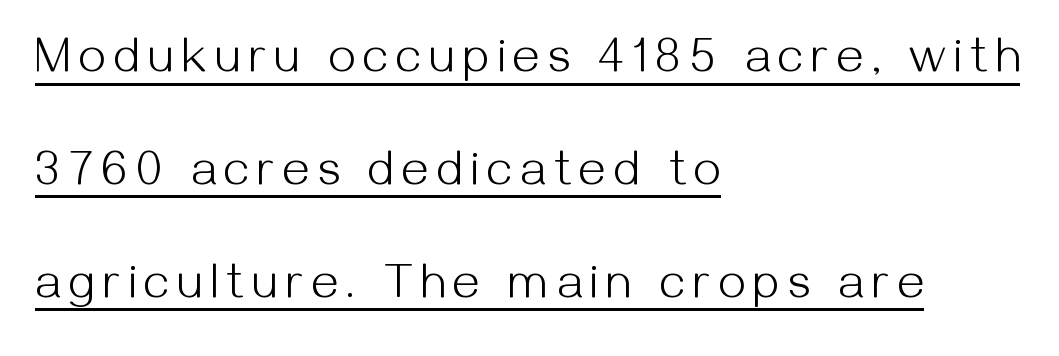
{"serif": "no", "italic": "no", "bold": "no", "weight": "light", "width": "normal", "stroke_contrast": "medium", "x_height": "medium", "monospaced": "no", "underline": "yes", "align": "left", "line_spacing": "loose", "line_spacing_ratio": 2.35, "glyph_px": 48}
